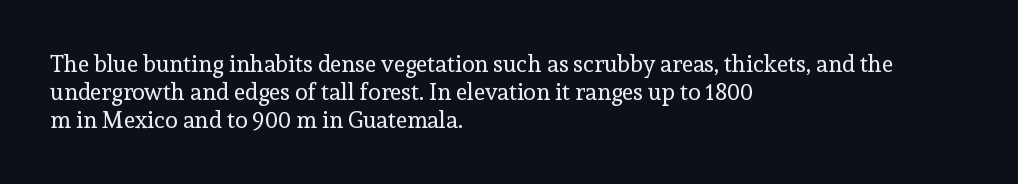
Italic: no, the glyphs are upright roman. Typeset ragged right — the left edge is the straight one. The gaps between neighbouring characters are ordinary and unremarkable. No letter is thick-stroked: the sample isn't bold. Lines of text with bare space underneath.
